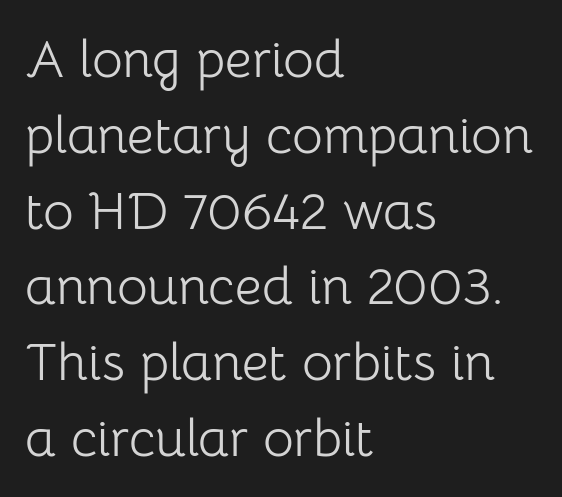
No heavy texture on the line: the type isn't bold. Does the leading feel generous? No, just average. Every row of glyphs begins at an identical x-position on the left. Is this a fixed-width face? No — the glyphs have proportional, varying widths. Look at the tracking — it's just the regular setting, nothing added.
